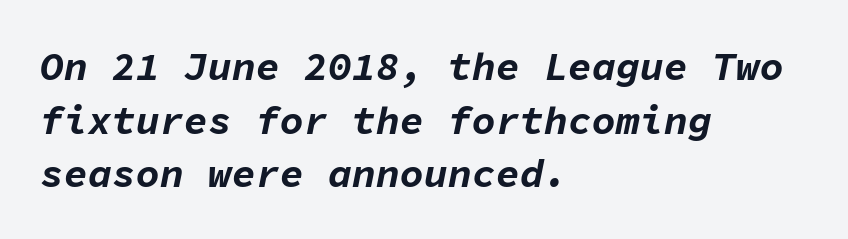
Clear beneath every line of the passage. Leading matches the norm, producing a regular column. Students, note that the glyphs here touch the page at normal intervals. An italicized treatment has been applied to the whole sample.
